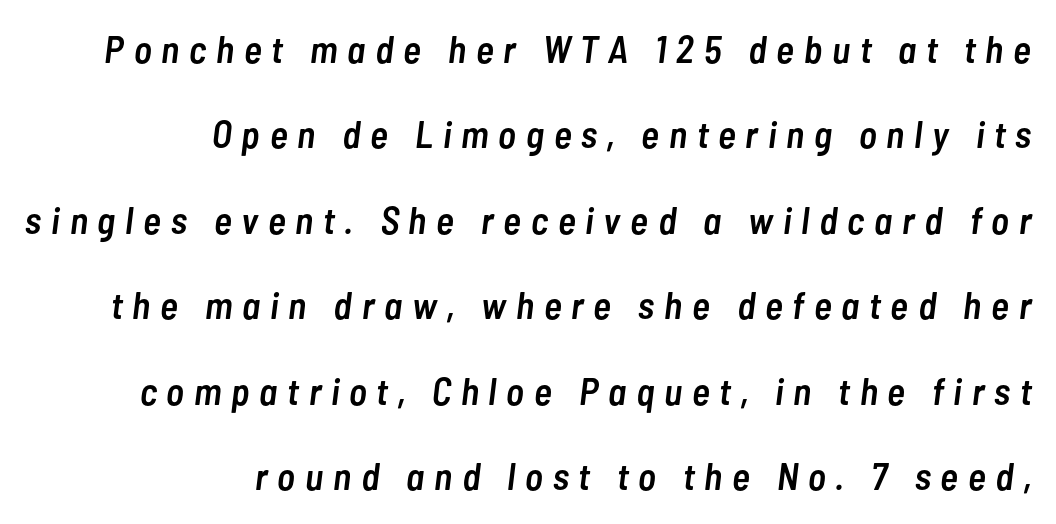
{"italic": "yes", "lean": "right", "slant_degrees": 7, "bold": "semi", "weight": "semibold", "width": "condensed", "stroke_contrast": "low", "x_height": "medium", "monospaced": "no", "underline": "no", "align": "right", "line_spacing": "loose", "line_spacing_ratio": 2.25, "letter_spacing": "wide", "letter_spacing_em": 0.26, "glyph_px": 38}
